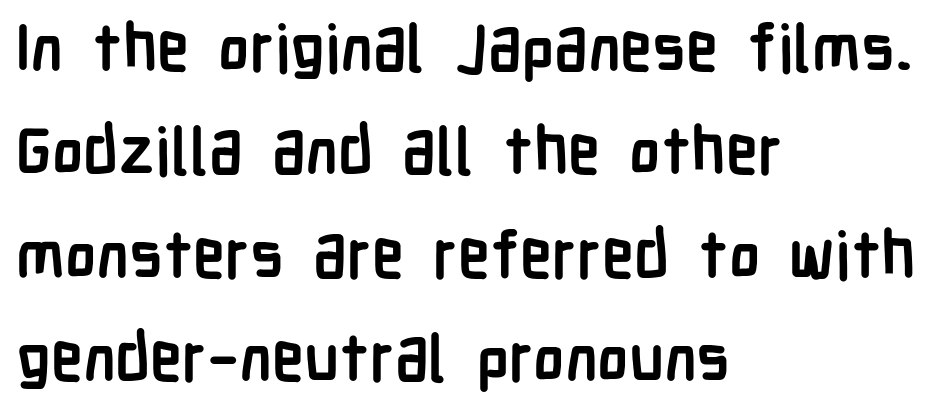
The image shows 65 px semibold, condensed sans-serif type, upright; set left-aligned, normal line spacing (1.59x), normal letter spacing, not underlined; low stroke contrast and a medium x-height.
